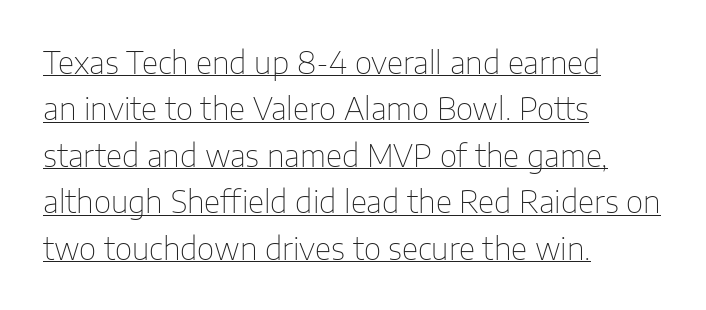
The image shows 30 px thin sans-serif type, upright; set left-aligned, normal line spacing (1.55x), normal letter spacing, underlined; low stroke contrast and a medium x-height.
